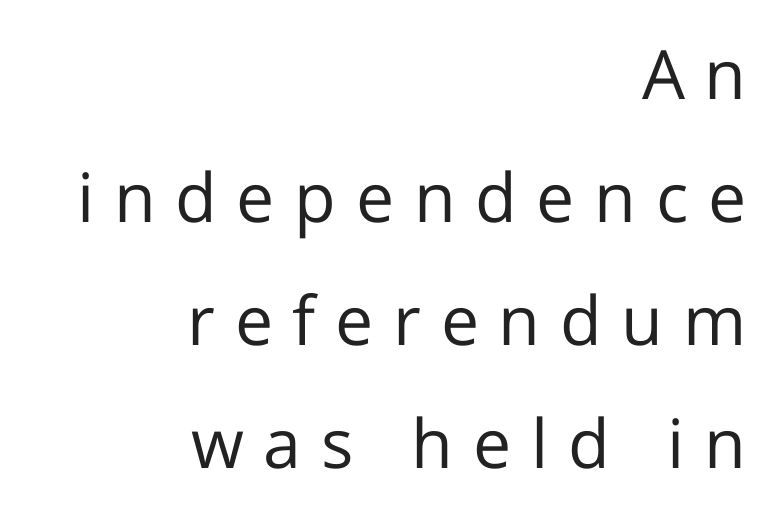
{"serif": "no", "italic": "no", "bold": "no", "weight": "regular", "width": "normal", "stroke_contrast": "low", "x_height": "medium", "monospaced": "no", "underline": "no", "align": "right", "line_spacing_ratio": 1.81, "letter_spacing": "wide", "letter_spacing_em": 0.29, "glyph_px": 68}
